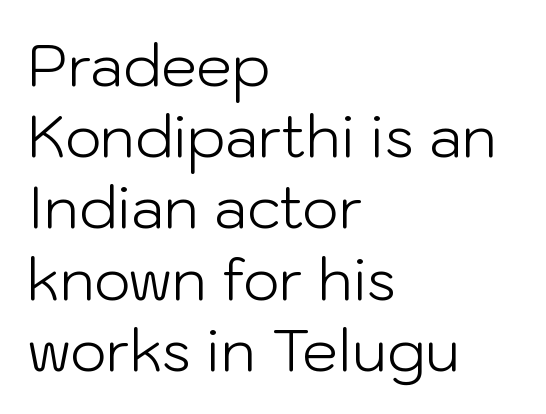
Q: Is the text bold? A: No.
Q: Is the text italic (slanted)? A: No, it is upright.
Q: Is the typeface a serif or a sans-serif typeface? A: Sans-serif.
Q: Is the text underlined? A: No.
Q: How is the paragraph aligned? A: Left-aligned.
Q: Is the spacing between letters normal or unusually wide? A: Normal.
Q: Is the spacing between lines tight, normal or loose? A: Normal.
Q: Width (condensed, normal, or wide)? A: Normal.
Q: Stroke contrast? A: Low.
Q: x-height? A: Medium.
Q: Monospaced? A: No.
